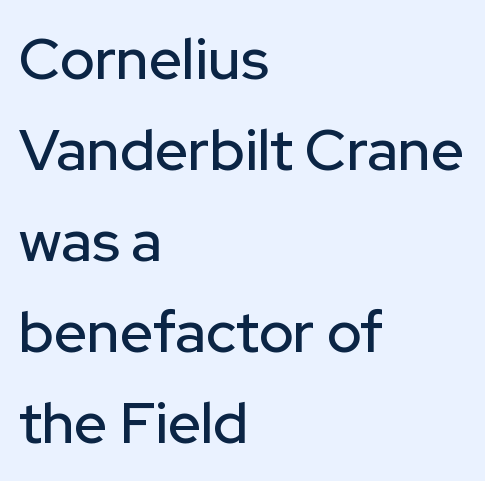
Every row of glyphs begins at an identical x-position on the left. Nope, not italic — everything's standing straight. A typesetter would call this proportional, since set widths differ per character. A sans-serif font was chosen for this passage. Bare-footed words on every line.
